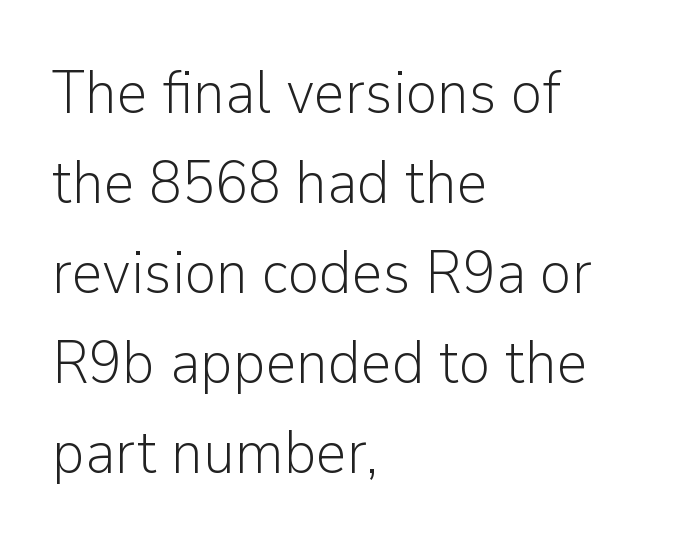
{"serif": "no", "italic": "no", "bold": "no", "weight": "light", "width": "normal", "stroke_contrast": "low", "x_height": "medium", "monospaced": "no", "underline": "no", "align": "left", "line_spacing": "normal", "line_spacing_ratio": 1.5, "letter_spacing": "normal", "letter_spacing_em": 0.0, "glyph_px": 60}
